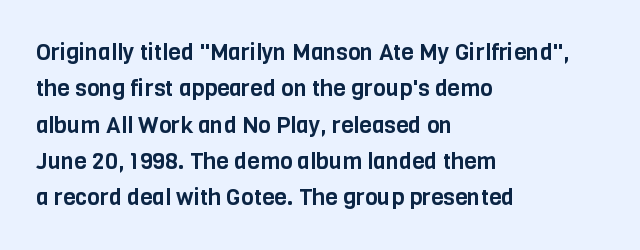
{"italic": "no", "underline": "no", "align": "left", "line_spacing": "normal", "line_spacing_ratio": 1.58, "letter_spacing": "normal", "letter_spacing_em": 0.0, "glyph_px": 23}
